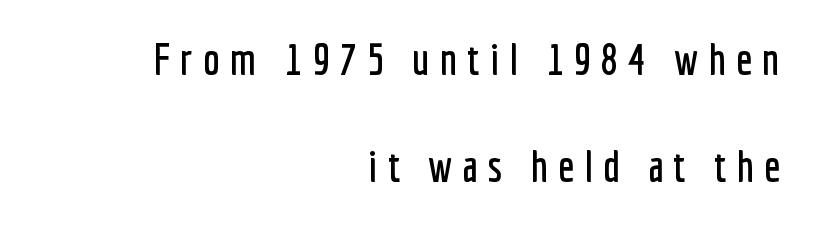
The image shows 43 px condensed sans-serif type, upright; set right-aligned, loose line spacing (2.49x), unusually wide letter spacing (+0.23 em), not underlined; low stroke contrast and a medium x-height.
